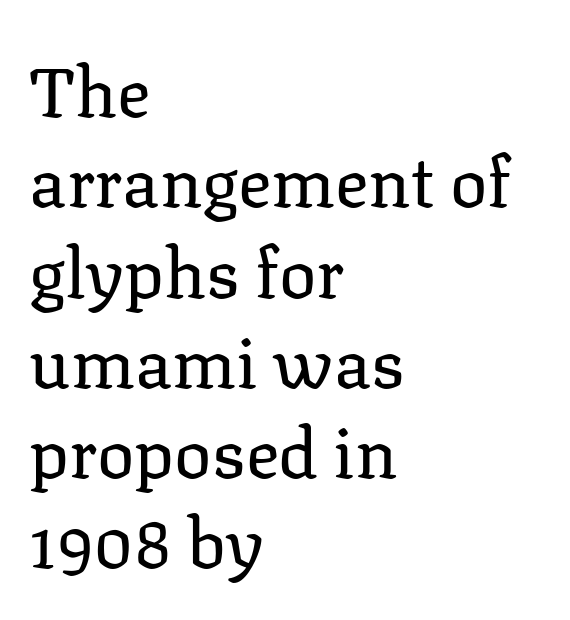
The setting favours the left margin, as ordinary paragraphs usually do. Has an underline been added? It has not. Looks like regular typesetting: each glyph gets only the width it needs. Stems and bowls with no extra thickness — not bold. Is this a sans? No — the strokes have serifs.
